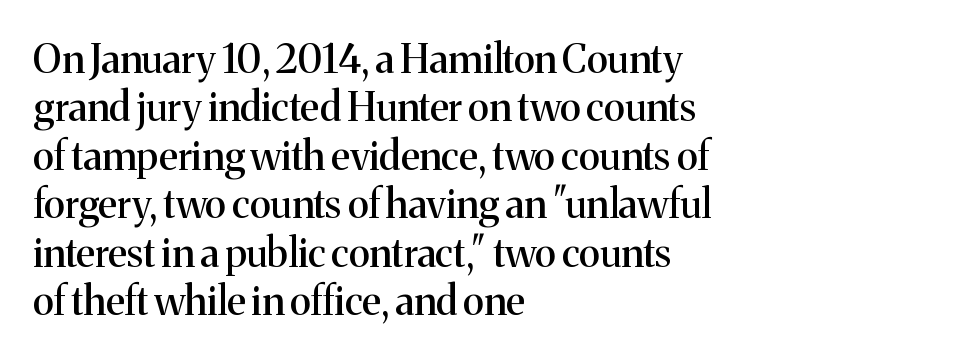
Q: Is the text italic (slanted)? A: No, it is upright.
Q: Is the typeface a serif or a sans-serif typeface? A: Serif.
Q: Is the text underlined? A: No.
Q: How is the paragraph aligned? A: Left-aligned.
Q: Is the spacing between letters normal or unusually wide? A: Normal.
Q: Width (condensed, normal, or wide)? A: Normal.
Q: Stroke contrast? A: Medium.
Q: x-height? A: Medium.
Q: Monospaced? A: No.
